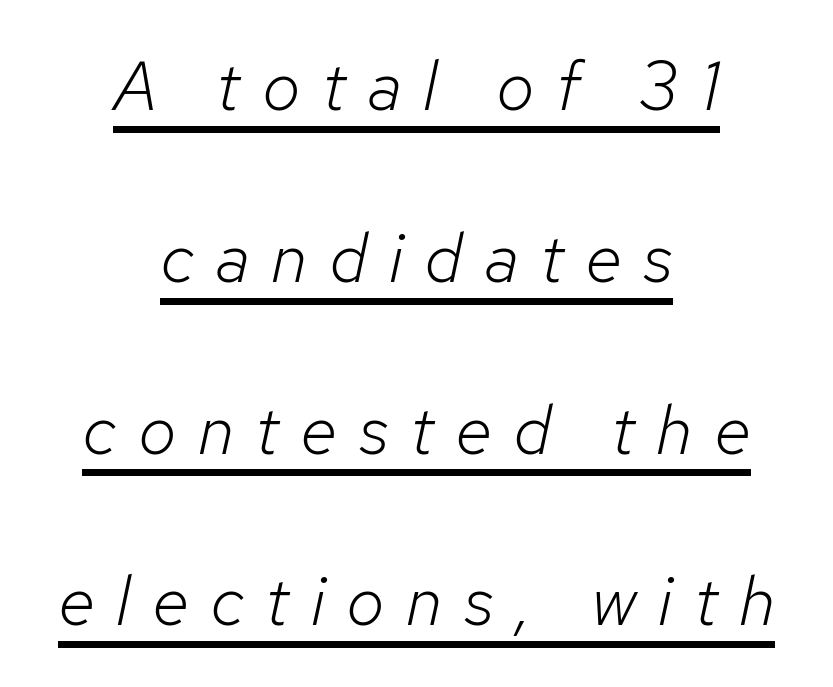
The image shows 69 px light type, italic (leaning right); set centered, loose line spacing (2.49x), unusually wide letter spacing (+0.31 em), underlined; low stroke contrast and a medium x-height.
